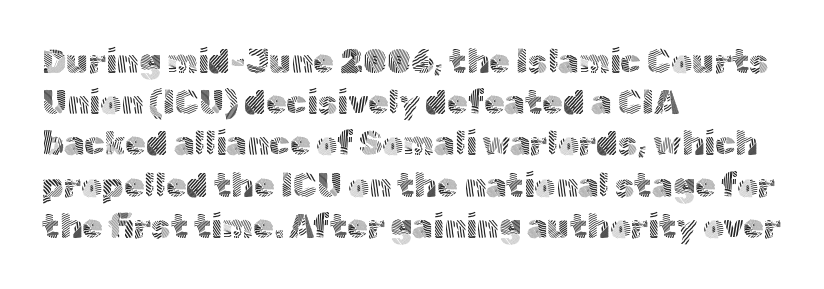
The image shows 33 px light sans-serif type, upright; set left-aligned, normal line spacing (1.25x), normal letter spacing, not underlined; a medium x-height.
